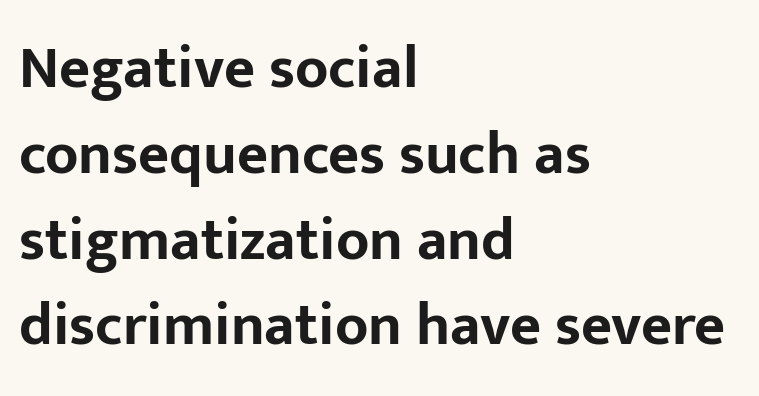
The image shows 60 px bold sans-serif type, upright; set left-aligned, normal line spacing (1.43x), normal letter spacing, not underlined; low stroke contrast and a medium x-height.
